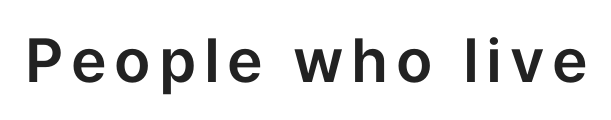
Underline: absent. This sample has the flowing, uneven cadence of proportional lettering. Posture: vertical. Observe the absence of serifs on each vertical stroke in this sample.
